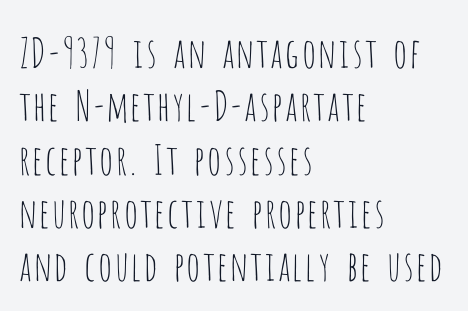
The rendering uses a moderate line-height, typical for paragraphs. The area under the type is left untouched. Which margin do the lines hug? The left one — the right edge is uneven. Posture: vertical.
